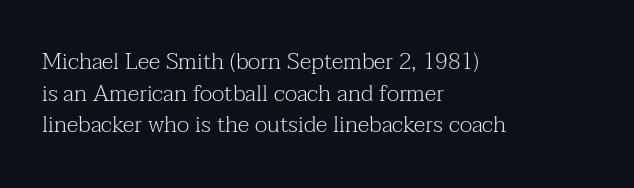
Q: Is the text bold? A: No.
Q: Is the text italic (slanted)? A: No, it is upright.
Q: Is the text underlined? A: No.
Q: How is the paragraph aligned? A: Left-aligned.
Q: Is the spacing between letters normal or unusually wide? A: Normal.
Q: Is the spacing between lines tight, normal or loose? A: Normal.
